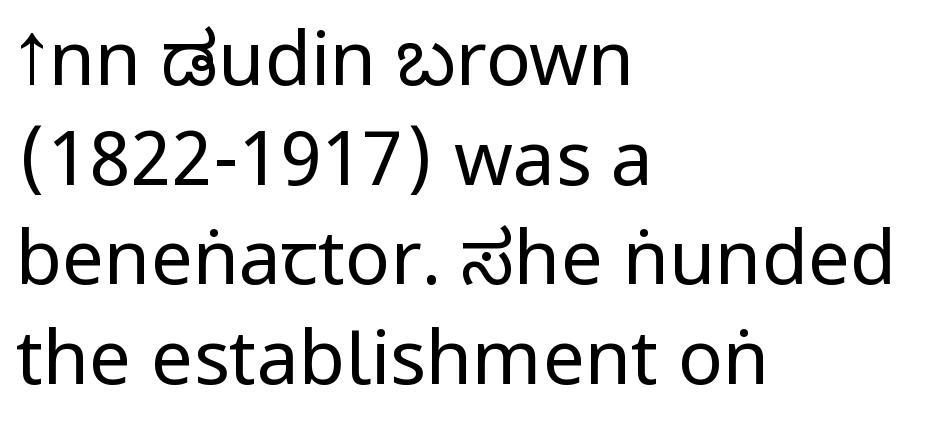
Which margin do the lines hug? The left one — the right edge is uneven. The passage shown has conventional tracking throughout. Does the lettering tilt? It doesn't — this is upright. The designer went with a sans here, leaving each stem footless.
